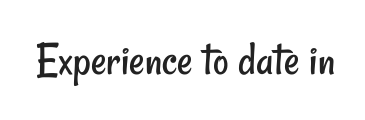
Observe the ordinary spacing: letters are neighbours, not strangers. You could not count columns in this text — the font is proportionally spaced. The letters carry no serifs — their stems end cleanly without finishing strokes. Stroke thickness stays within the range of a standard reading face or lighter.
